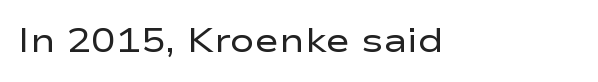
Q: Is the text bold? A: No.
Q: Is the text italic (slanted)? A: No, it is upright.
Q: Is the typeface a serif or a sans-serif typeface? A: Sans-serif.
Q: Is the text underlined? A: No.
Q: Is the spacing between letters normal or unusually wide? A: Normal.
Q: Width (condensed, normal, or wide)? A: Wide.
Q: Stroke contrast? A: Low.
Q: x-height? A: Medium.
Q: Monospaced? A: No.
